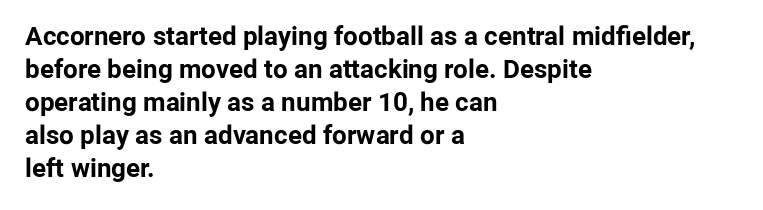
Q: Is the text bold? A: Yes.
Q: Is the text italic (slanted)? A: No, it is upright.
Q: Is the text underlined? A: No.
Q: How is the paragraph aligned? A: Left-aligned.
Q: Is the spacing between letters normal or unusually wide? A: Normal.
Q: Is the spacing between lines tight, normal or loose? A: Normal.
